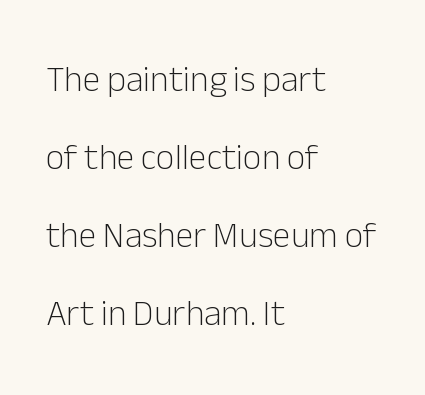
Q: Is the text bold? A: No.
Q: Is the text italic (slanted)? A: No, it is upright.
Q: Is the typeface a serif or a sans-serif typeface? A: Sans-serif.
Q: Is the text underlined? A: No.
Q: How is the paragraph aligned? A: Left-aligned.
Q: Is the spacing between letters normal or unusually wide? A: Normal.
Q: Is the spacing between lines tight, normal or loose? A: Loose.
Q: Width (condensed, normal, or wide)? A: Normal.
Q: Stroke contrast? A: Low.
Q: x-height? A: Medium.
Q: Monospaced? A: No.
